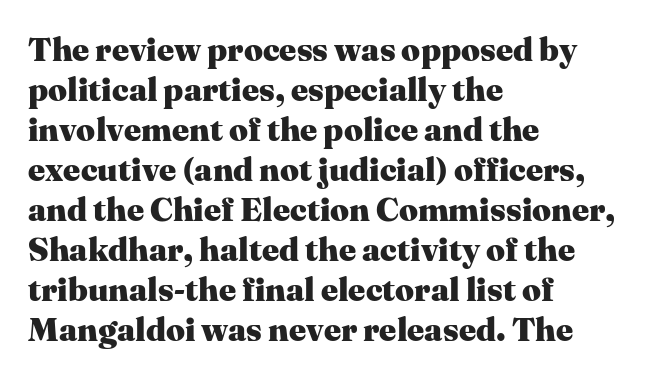
Q: Is the text bold? A: Yes.
Q: Is the text italic (slanted)? A: No, it is upright.
Q: Is the typeface a serif or a sans-serif typeface? A: Serif.
Q: Is the text underlined? A: No.
Q: How is the paragraph aligned? A: Left-aligned.
Q: Is the spacing between letters normal or unusually wide? A: Normal.
Q: Width (condensed, normal, or wide)? A: Normal.
Q: Stroke contrast? A: Medium.
Q: x-height? A: Medium.
Q: Monospaced? A: No.
